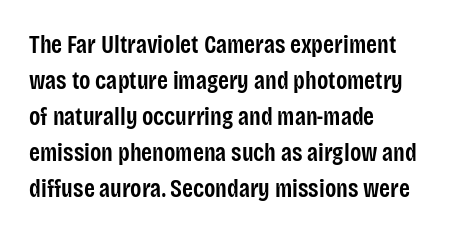
Q: Is the text bold? A: Semi-bold.
Q: Is the text italic (slanted)? A: No, it is upright.
Q: Is the text underlined? A: No.
Q: How is the paragraph aligned? A: Left-aligned.
Q: Is the spacing between letters normal or unusually wide? A: Normal.
Q: Is the spacing between lines tight, normal or loose? A: Normal.
